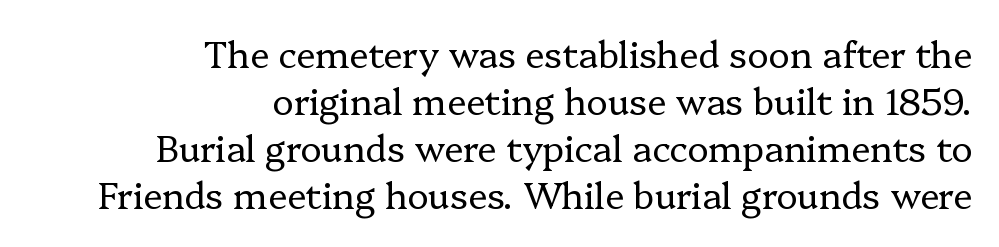
The image shows 36 px regular-weight serif type, upright; set right-aligned, normal line spacing (1.31x), normal letter spacing, not underlined; low stroke contrast and a medium x-height.
